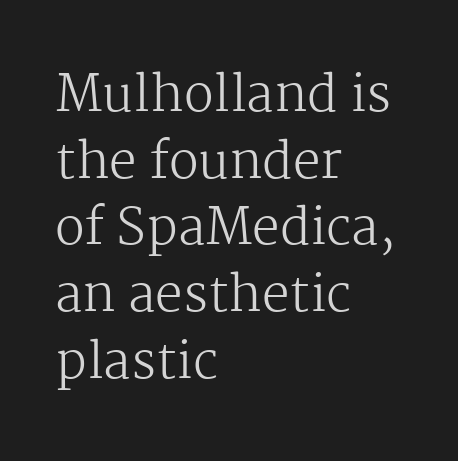
{"serif": "yes", "italic": "no", "bold": "no", "weight": "regular", "width": "normal", "stroke_contrast": "medium", "x_height": "medium", "monospaced": "no", "underline": "no", "align": "left", "line_spacing": "normal", "line_spacing_ratio": 1.36, "letter_spacing": "normal", "letter_spacing_em": 0.0, "glyph_px": 49}
